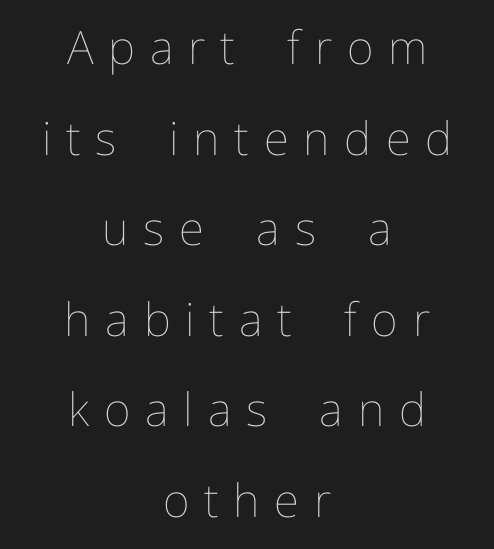
{"italic": "no", "bold": "no", "weight": "thin", "width": "normal", "stroke_contrast": "low", "x_height": "medium", "monospaced": "no", "underline": "no", "align": "center", "line_spacing": "loose", "line_spacing_ratio": 1.97, "letter_spacing": "wide", "letter_spacing_em": 0.32, "glyph_px": 46}
